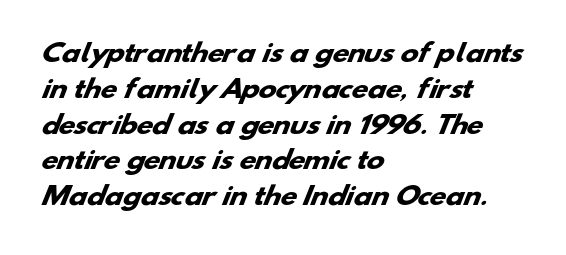
Q: Is the text bold? A: Yes.
Q: Is the text underlined? A: No.
Q: How is the paragraph aligned? A: Left-aligned.
Q: Is the spacing between letters normal or unusually wide? A: Normal.
Q: Is the spacing between lines tight, normal or loose? A: Normal.
